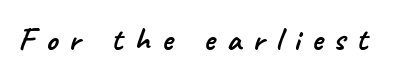
{"serif": "no", "width": "normal", "stroke_contrast": "low", "x_height": "small", "monospaced": "no", "underline": "no", "letter_spacing": "wide", "letter_spacing_em": 0.35, "glyph_px": 33}
